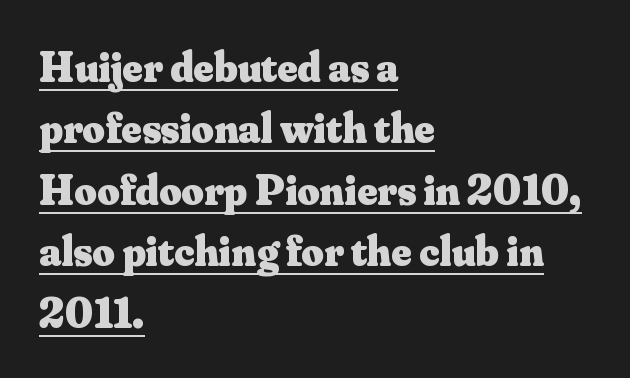
A normal amount of white space separates one row of letters from the next. What weight is shown? A full bold with thick strokes. The glyphs in this specimen are seriffed. Is this a fixed-width face? No — the glyphs have proportional, varying widths. The tracking reads as untouched default to a designer's eye.
